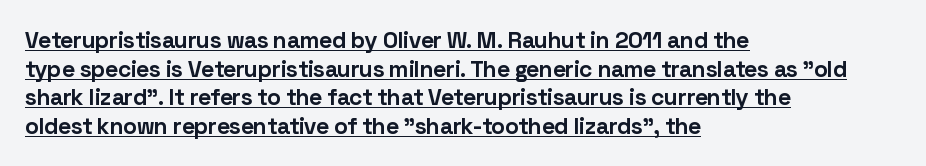
{"italic": "no", "bold": "yes", "underline": "yes", "align": "left", "line_spacing_ratio": 1.24, "letter_spacing": "normal", "letter_spacing_em": 0.0, "glyph_px": 23}
